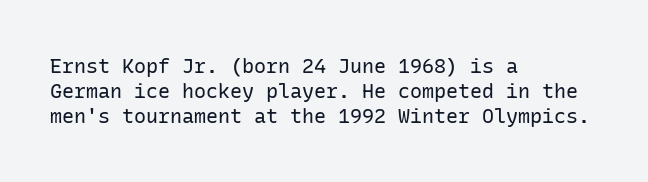
The image shows 20 px text type, upright; set left-aligned, normal line spacing (1.26x), normal letter spacing, not underlined.
